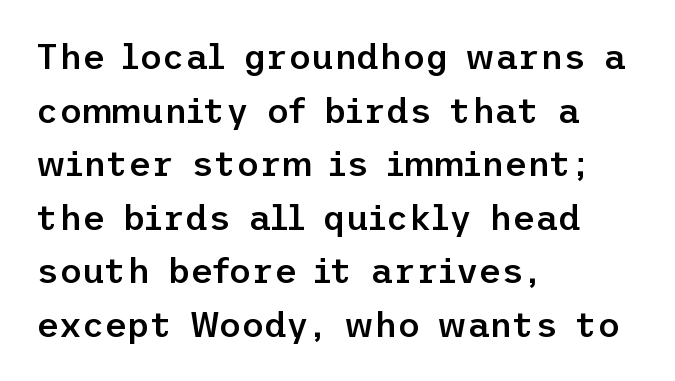
Q: Is the text bold? A: Semi-bold.
Q: Is the text italic (slanted)? A: No, it is upright.
Q: Is the typeface a serif or a sans-serif typeface? A: Sans-serif.
Q: Is the text underlined? A: No.
Q: How is the paragraph aligned? A: Left-aligned.
Q: Is the spacing between letters normal or unusually wide? A: Normal.
Q: Is the spacing between lines tight, normal or loose? A: Normal.
Q: Width (condensed, normal, or wide)? A: Normal.
Q: Stroke contrast? A: Low.
Q: x-height? A: Medium.
